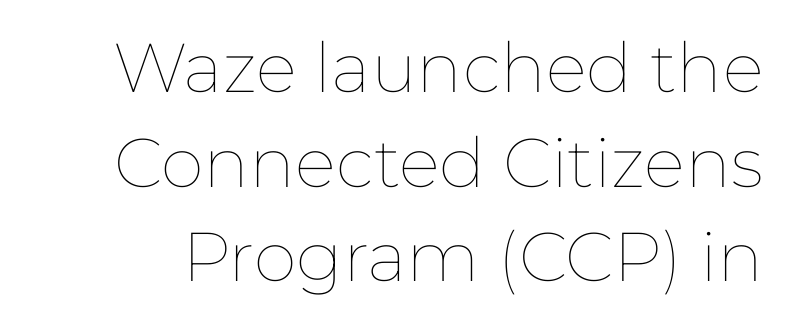
{"italic": "no", "bold": "no", "weight": "thin", "width": "normal", "stroke_contrast": "low", "x_height": "medium", "monospaced": "no", "underline": "no", "line_spacing": "normal", "line_spacing_ratio": 1.37, "letter_spacing": "normal", "letter_spacing_em": 0.0, "glyph_px": 69}
